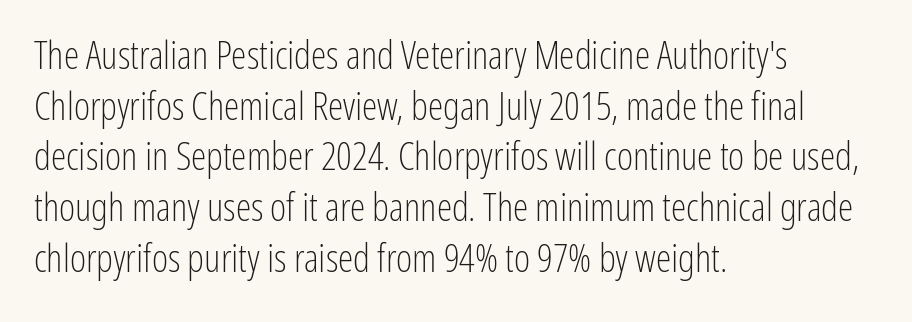
Q: Is the text bold? A: No.
Q: Is the text italic (slanted)? A: No, it is upright.
Q: Is the typeface a serif or a sans-serif typeface? A: Sans-serif.
Q: Is the text underlined? A: No.
Q: How is the paragraph aligned? A: Left-aligned.
Q: Is the spacing between letters normal or unusually wide? A: Normal.
Q: Is the spacing between lines tight, normal or loose? A: Normal.
Q: Width (condensed, normal, or wide)? A: Condensed.
Q: Stroke contrast? A: Low.
Q: x-height? A: Medium.
Q: Monospaced? A: No.
